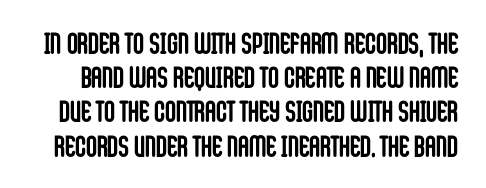
Glance below the letters and you will spot only blank space. This sample uses plain, unmodified letter spacing. Leading is clearly below the norm, producing a dense column. The font family rendered here belongs to the sans-serif group. Vertical strokes here are truly vertical. Note the varied advance widths — an 'i' is clearly narrower than an 'm'.
